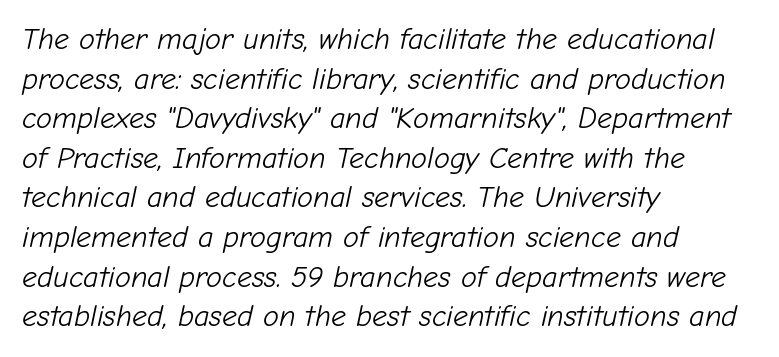
{"italic": "yes", "lean": "right", "slant_degrees": 12, "bold": "no", "weight": "light", "width": "normal", "stroke_contrast": "low", "x_height": "medium", "monospaced": "no", "underline": "no", "align": "left", "line_spacing": "normal", "line_spacing_ratio": 1.32, "letter_spacing": "normal", "letter_spacing_em": 0.0, "glyph_px": 30}
